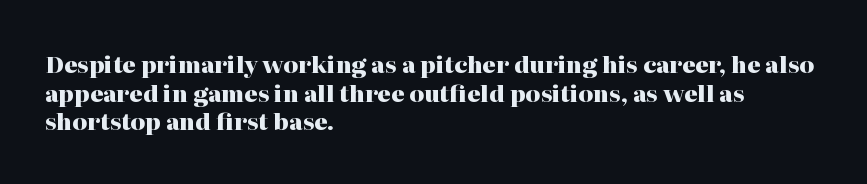
{"italic": "no", "bold": "yes", "underline": "no", "align": "left", "line_spacing_ratio": 1.24, "letter_spacing": "normal", "letter_spacing_em": 0.0, "glyph_px": 23}
